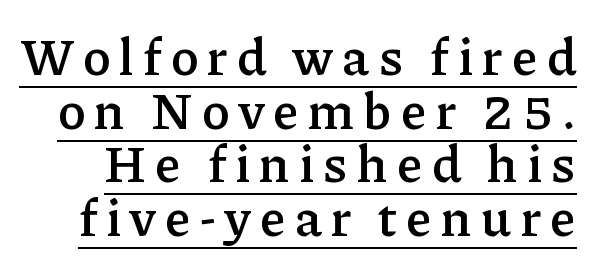
{"serif": "yes", "italic": "no", "bold": "semi", "weight": "semibold", "width": "normal", "stroke_contrast": "low", "x_height": "medium", "monospaced": "no", "underline": "yes", "line_spacing": "tight", "line_spacing_ratio": 1.03, "glyph_px": 52}
